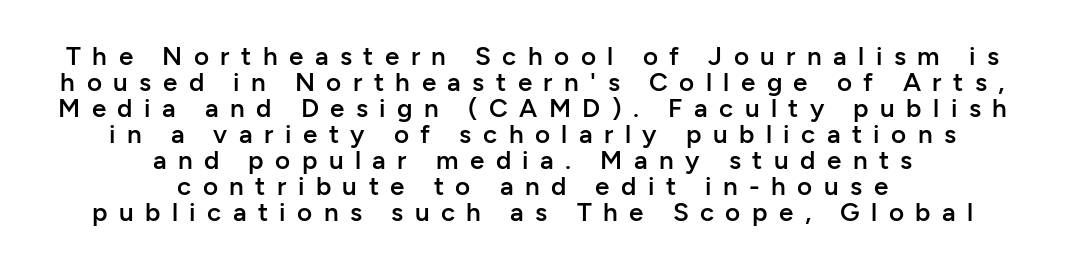
{"italic": "no", "bold": "semi", "underline": "no", "align": "center", "line_spacing": "tight", "line_spacing_ratio": 1.0, "letter_spacing": "wide", "letter_spacing_em": 0.44, "glyph_px": 26}
